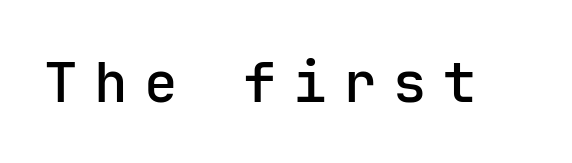
The image shows 56 px sans-serif type, upright, monospaced; set unusually wide letter spacing (+0.29 em), not underlined; low stroke contrast and a medium x-height.
